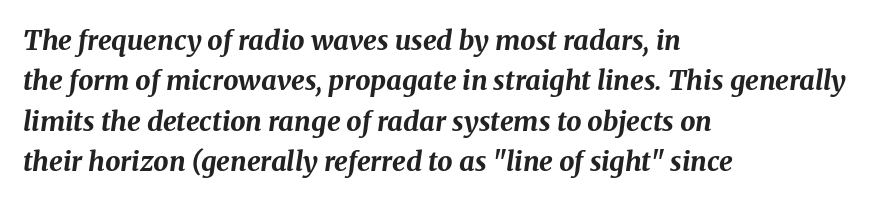
The image shows 27 px bold type, italic (leaning right); set left-aligned, normal line spacing (1.5x), normal letter spacing, not underlined.
